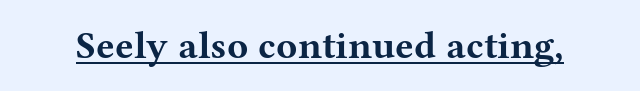
{"serif": "yes", "italic": "no", "bold": "yes", "weight": "bold", "width": "wide", "stroke_contrast": "medium", "x_height": "medium", "monospaced": "no", "underline": "yes", "letter_spacing": "normal", "letter_spacing_em": 0.0, "glyph_px": 39}
